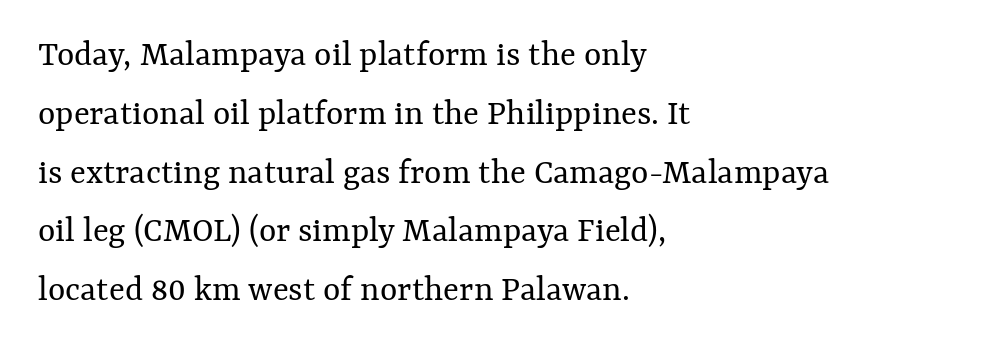
The lettering stays uniformly vertical, giving the passage a roman look. These lines are set flush left with a ragged right edge. Letters have the restrained weight of plain body copy at most. You could not count columns in this text — the font is proportionally spaced. Letters rest on an invisible, unmarked baseline. A typesetter would call this leading conventional body-copy spacing.
